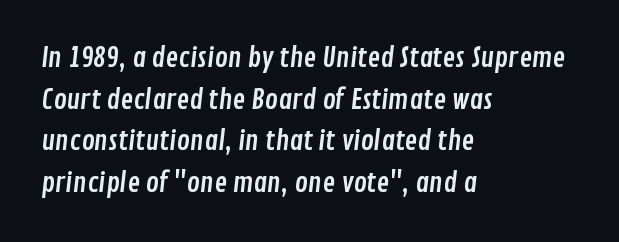
The image shows 27 px text type; set left-aligned, normal line spacing (1.54x), normal letter spacing, not underlined.
